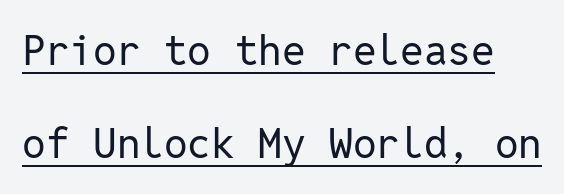
Q: Is the text bold? A: No.
Q: Is the text italic (slanted)? A: No, it is upright.
Q: Is the typeface a serif or a sans-serif typeface? A: Sans-serif.
Q: Is the text underlined? A: Yes.
Q: Is the spacing between letters normal or unusually wide? A: Normal.
Q: Is the spacing between lines tight, normal or loose? A: Loose.
Q: Width (condensed, normal, or wide)? A: Normal.
Q: Stroke contrast? A: Low.
Q: x-height? A: Medium.
Q: Monospaced? A: Yes.
